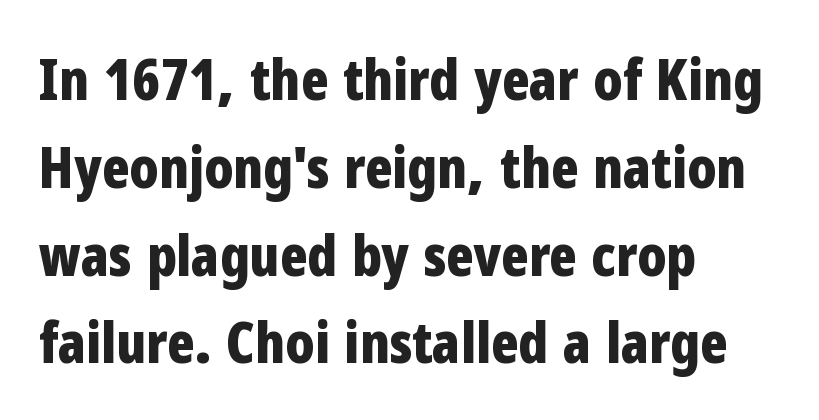
{"serif": "no", "italic": "no", "bold": "yes", "weight": "bold", "width": "condensed", "stroke_contrast": "low", "x_height": "medium", "monospaced": "no", "underline": "no", "align": "left", "line_spacing": "normal", "line_spacing_ratio": 1.54, "letter_spacing": "normal", "letter_spacing_em": 0.0, "glyph_px": 57}
